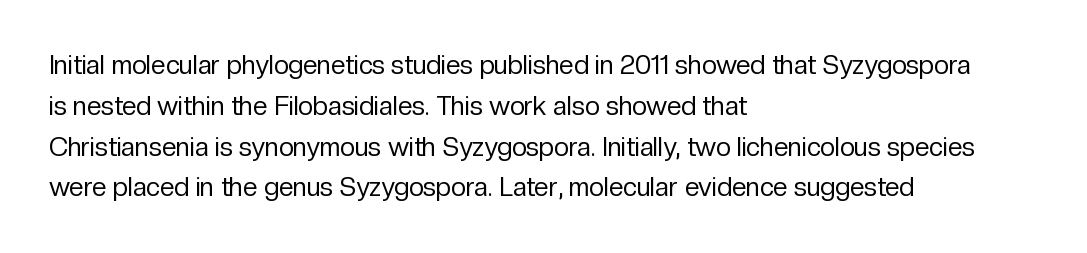
{"italic": "no", "bold": "no", "underline": "no", "align": "left", "line_spacing": "normal", "line_spacing_ratio": 1.57, "letter_spacing": "normal", "letter_spacing_em": 0.0, "glyph_px": 26}
